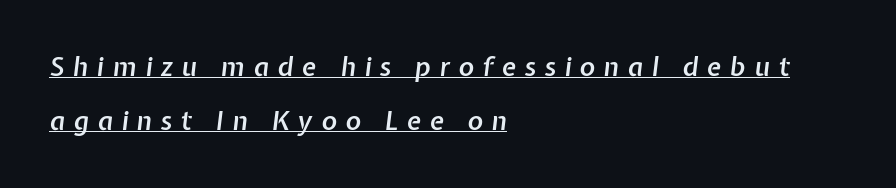
{"italic": "yes", "lean": "right", "slant_degrees": 7, "bold": "semi", "underline": "yes", "align": "left", "line_spacing": "loose", "line_spacing_ratio": 2.08, "letter_spacing": "wide", "letter_spacing_em": 0.33, "glyph_px": 26}
